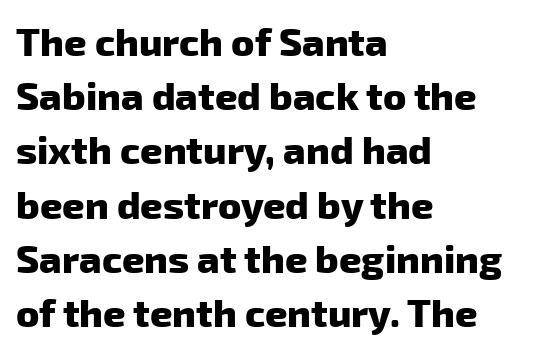
The image shows 39 px heavy sans-serif type; set left-aligned, normal line spacing (1.39x), normal letter spacing, not underlined; low stroke contrast and a medium x-height.
